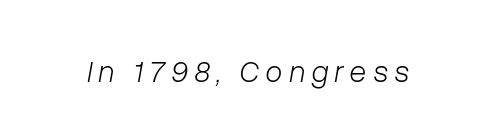
Q: Is the text bold? A: No.
Q: Is the text italic (slanted)? A: Yes, it leans right by about 10 degrees.
Q: Is the text underlined? A: No.
Q: Is the spacing between letters normal or unusually wide? A: Unusually wide.
Q: Width (condensed, normal, or wide)? A: Normal.
Q: Stroke contrast? A: Low.
Q: x-height? A: Medium.
Q: Monospaced? A: No.
